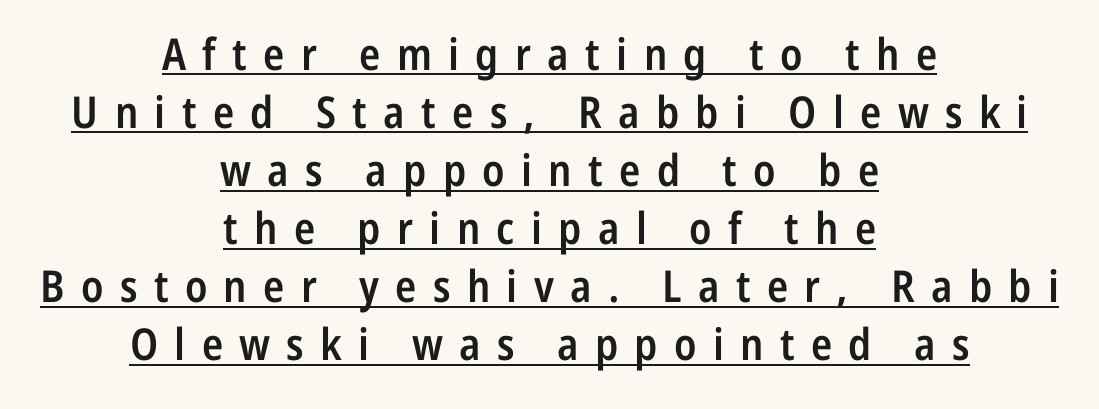
{"serif": "no", "italic": "no", "bold": "semi", "weight": "semibold", "width": "condensed", "stroke_contrast": "low", "x_height": "medium", "monospaced": "no", "underline": "yes", "align": "center", "line_spacing": "normal", "line_spacing_ratio": 1.32, "letter_spacing": "wide", "letter_spacing_em": 0.37, "glyph_px": 44}
